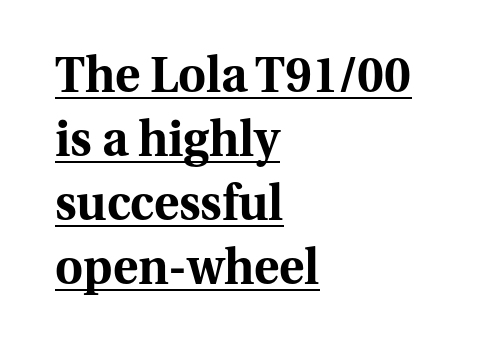
{"serif": "yes", "italic": "no", "bold": "yes", "weight": "bold", "width": "normal", "stroke_contrast": "medium", "x_height": "medium", "monospaced": "no", "underline": "yes", "align": "left", "line_spacing": "normal", "line_spacing_ratio": 1.33, "letter_spacing": "normal", "letter_spacing_em": 0.0, "glyph_px": 48}
